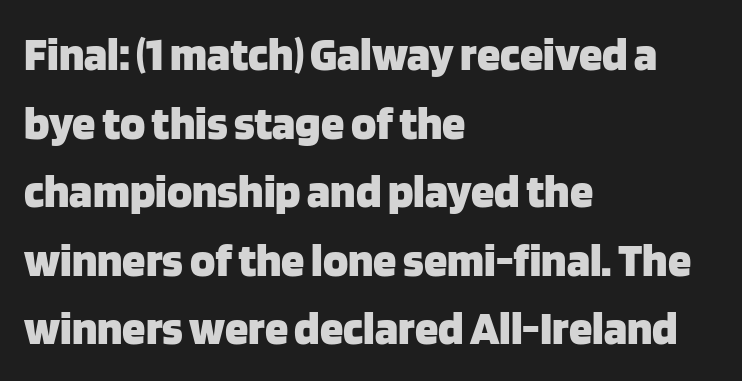
Here the designer chose a conventional face with non-uniform glyph widths. The designer left line spacing at the default. This rendering employs a face without finishing strokes, i.e., a sans-serif. The letterforms sit shoulder to shoulder at normal distance.
